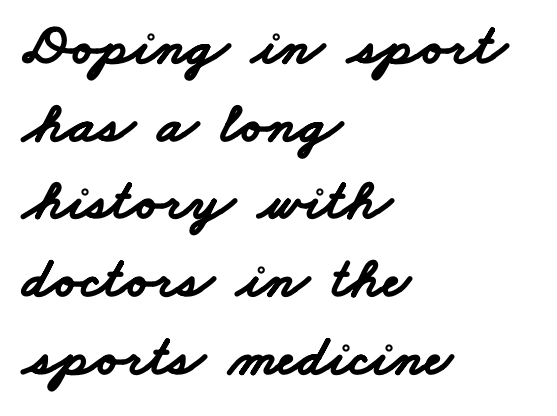
{"serif": "no", "bold": "yes", "weight": "bold", "width": "wide", "stroke_contrast": "low", "x_height": "small", "monospaced": "no", "underline": "no", "align": "left", "line_spacing": "normal", "line_spacing_ratio": 1.34, "letter_spacing": "normal", "letter_spacing_em": 0.0, "glyph_px": 58}
